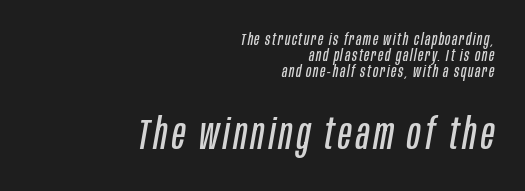
Yep, that's italic — everything's leaning. The text block is weighted toward the right margin, trailing off unevenly leftward. Lines of text with bare space underneath. Looks like regular typesetting: each glyph gets only the width it needs. The following chunk of copy outweighs the initial chunk in type size. Is the stroke heavy? The answer is a plain regular-or-lighter.
